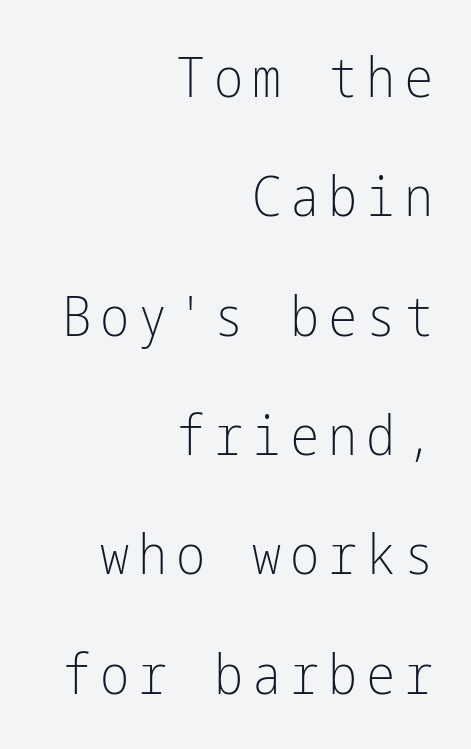
Notice the wide empty band between every row — that's loose leading. The text was rendered using a sans face with plain stroke endings. Style check: upright. Notice how the passage keeps a crisp vertical edge on the right only.
